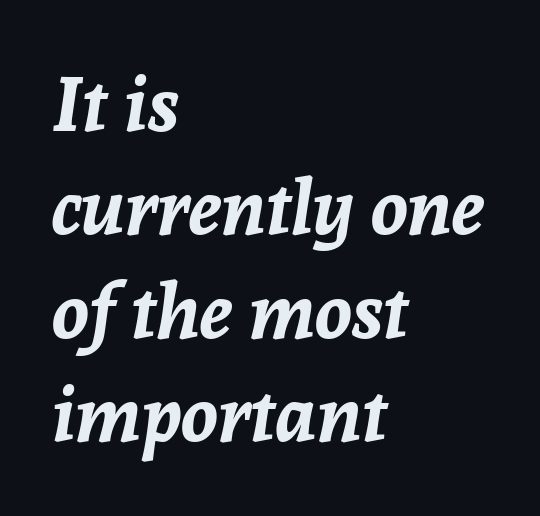
The image shows 76 px bold type, italic (leaning right); set left-aligned, normal line spacing (1.36x), normal letter spacing, not underlined; low stroke contrast and a medium x-height.
